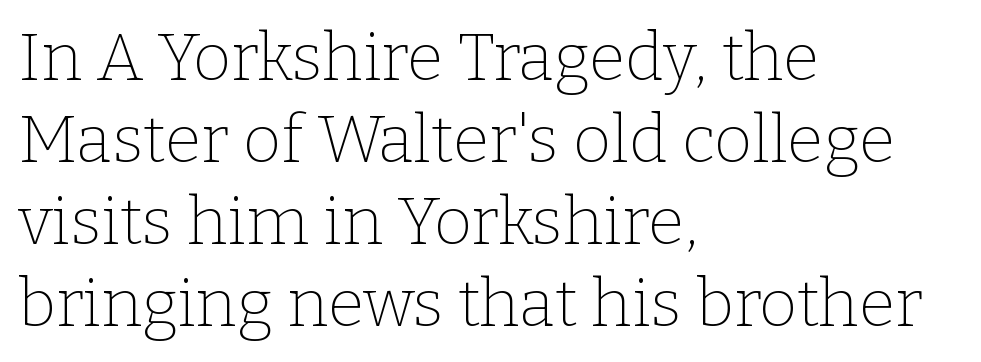
The image shows 66 px thin serif type, upright; set left-aligned, line spacing 1.24x, normal letter spacing, not underlined; low stroke contrast and a medium x-height.
